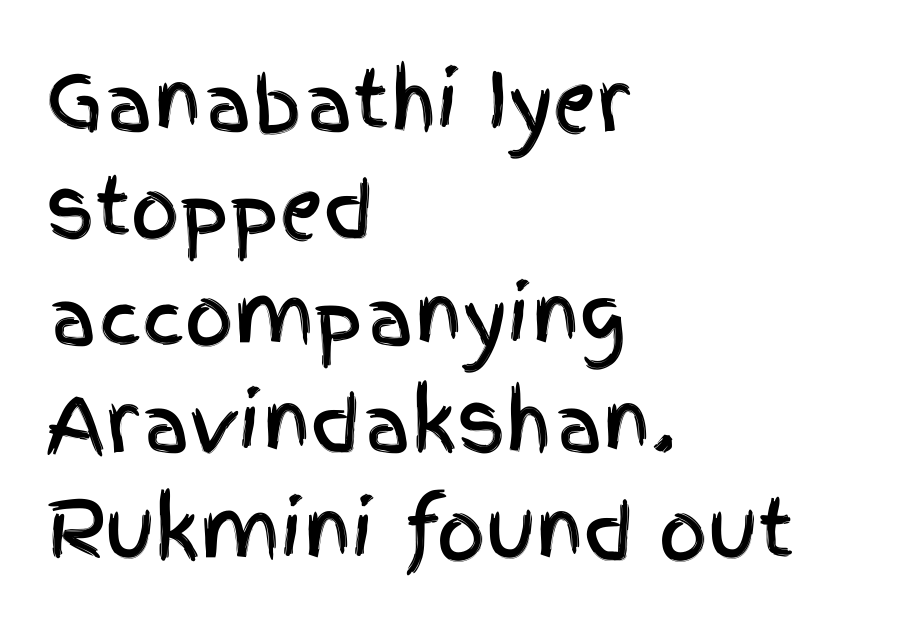
The image shows 76 px condensed sans-serif type, upright; set left-aligned, normal line spacing (1.41x), normal letter spacing, not underlined; a large x-height.
